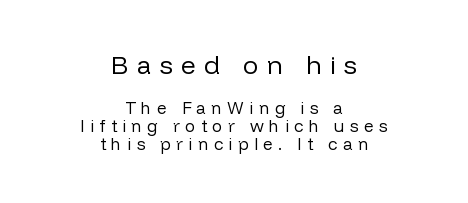
{"italic": "no", "bold": "no", "underline": "no", "align": "center", "line_spacing": "tight", "line_spacing_ratio": 1.07, "letter_spacing": "wide", "letter_spacing_em": 0.32, "larger_block": "first", "size_ratio": 1.53, "glyph_px": 26}
